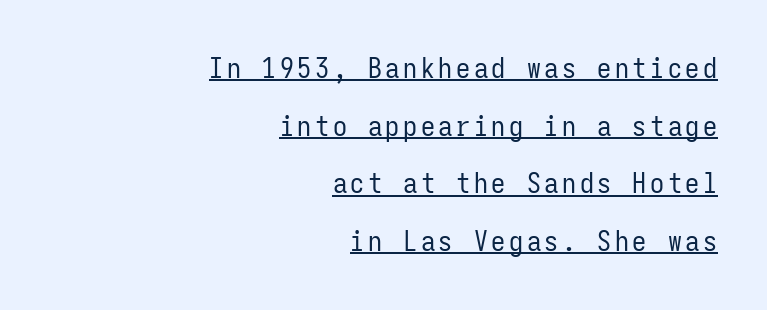
{"serif": "no", "italic": "no", "bold": "no", "weight": "regular", "width": "condensed", "stroke_contrast": "low", "x_height": "medium", "monospaced": "yes", "underline": "yes", "align": "right", "line_spacing": "loose", "line_spacing_ratio": 2.06, "glyph_px": 28}
